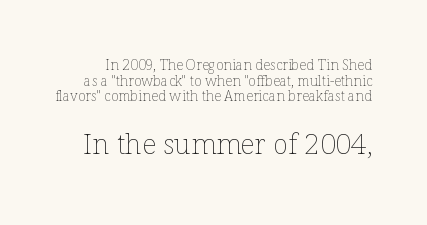
{"italic": "no", "bold": "no", "weight": "thin", "width": "normal", "stroke_contrast": "low", "x_height": "medium", "monospaced": "no", "underline": "no", "line_spacing": "tight", "line_spacing_ratio": 1.11, "letter_spacing": "normal", "letter_spacing_em": 0.0, "larger_block": "second", "size_ratio": 2.0, "glyph_px": 28}
